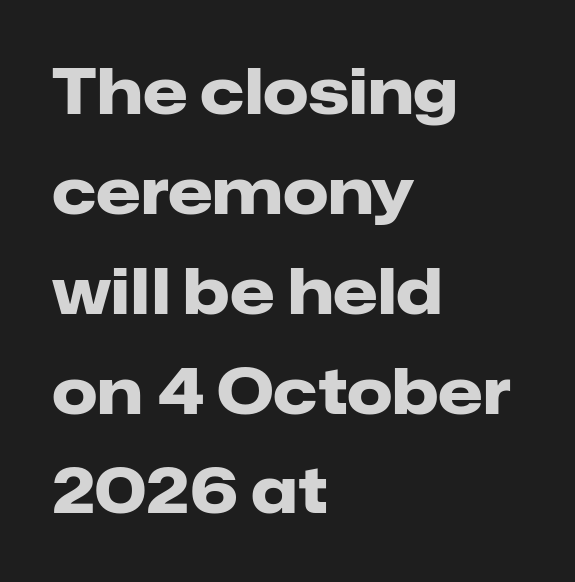
Think of a printed novel: that variable character pitch is what you see here. The baseline area is clear. In terms of letterspacing, this is plain default setting. Each glyph is drawn with heavy, bold strokes. This is the regular roman posture of the typeface. The line-height multiplier appears to be the usual default.
